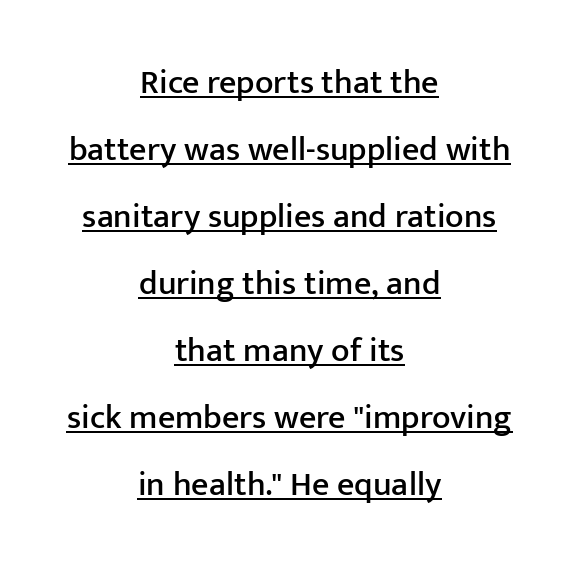
Vertically, the passage feels expansive, rows floating well apart. Characters remain perfectly vertical along every line. A baseline rule has been typeset under these characters. Look at the bottom of the vertical strokes: they stop flat, with no serifs. Here the glyphs are tracked normally, forming tight word shapes.
